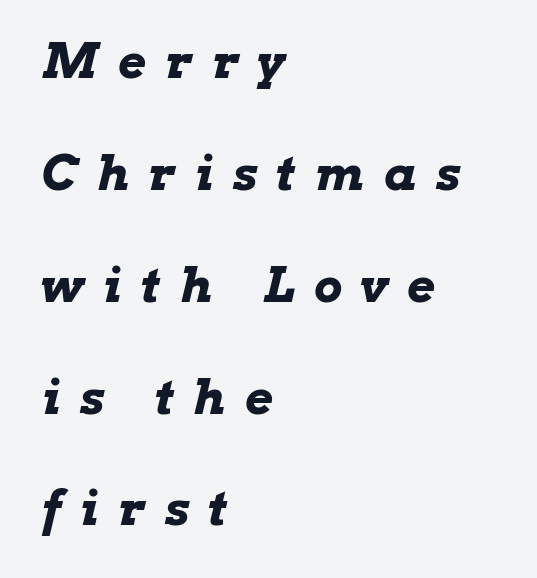
Q: Is the text bold? A: Yes.
Q: Is the text italic (slanted)? A: Yes, it leans right by about 13 degrees.
Q: Is the text underlined? A: No.
Q: How is the paragraph aligned? A: Left-aligned.
Q: Is the spacing between letters normal or unusually wide? A: Unusually wide.
Q: Is the spacing between lines tight, normal or loose? A: Loose.
Q: Width (condensed, normal, or wide)? A: Wide.
Q: Stroke contrast? A: Low.
Q: x-height? A: Medium.
Q: Monospaced? A: No.
